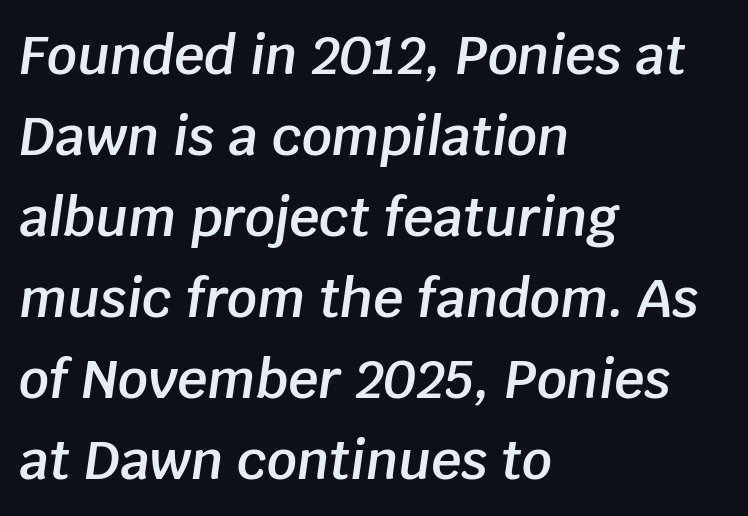
Q: Is the text bold? A: Semi-bold.
Q: Is the text italic (slanted)? A: Yes, it leans right by about 8 degrees.
Q: Is the text underlined? A: No.
Q: How is the paragraph aligned? A: Left-aligned.
Q: Is the spacing between letters normal or unusually wide? A: Normal.
Q: Is the spacing between lines tight, normal or loose? A: Normal.
Q: Width (condensed, normal, or wide)? A: Normal.
Q: Stroke contrast? A: Low.
Q: x-height? A: Large.
Q: Monospaced? A: No.
